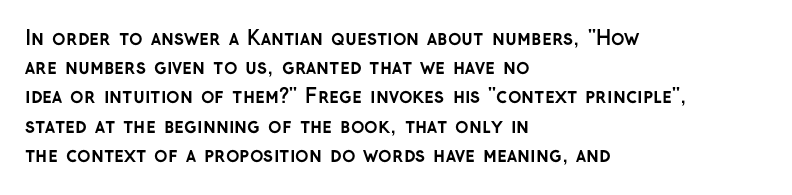
The image shows 20 px bold type, upright; set left-aligned, normal line spacing (1.46x), normal letter spacing, not underlined.
